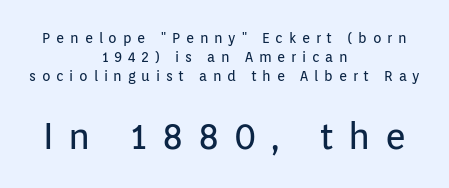
{"serif": "no", "italic": "no", "bold": "no", "weight": "regular", "width": "normal", "stroke_contrast": "low", "x_height": "medium", "monospaced": "no", "underline": "no", "align": "center", "line_spacing": "normal", "line_spacing_ratio": 1.35, "letter_spacing": "wide", "letter_spacing_em": 0.41, "larger_block": "second", "size_ratio": 2.57, "glyph_px": 36}
